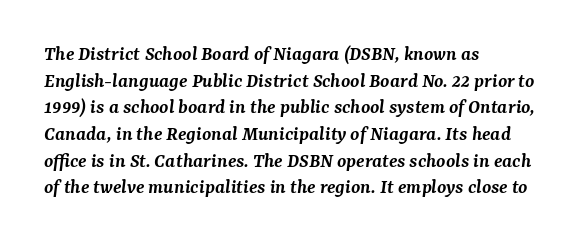
Q: Is the text bold? A: Semi-bold.
Q: Is the text italic (slanted)? A: Yes, it leans right by about 7 degrees.
Q: Is the text underlined? A: No.
Q: How is the paragraph aligned? A: Left-aligned.
Q: Is the spacing between letters normal or unusually wide? A: Normal.
Q: Is the spacing between lines tight, normal or loose? A: Normal.
